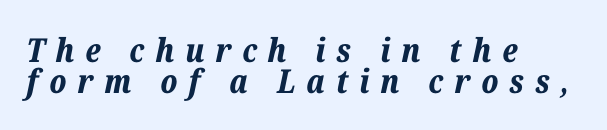
{"italic": "yes", "lean": "right", "slant_degrees": 12, "bold": "yes", "weight": "bold", "width": "normal", "stroke_contrast": "low", "x_height": "medium", "monospaced": "no", "underline": "no", "align": "left", "line_spacing": "tight", "line_spacing_ratio": 0.95, "letter_spacing": "wide", "letter_spacing_em": 0.33, "glyph_px": 33}
